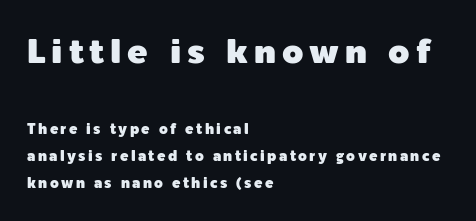
Teacher's note: observe the even left margin — that is flush-left alignment. Each letter keeps its own natural width here, so spacing adapts to shape. Top chunk: large. Bottom chunk: small. The space beneath each line is pristine and unruled. No feet cap the strokes, marking this as sans-serif type.
